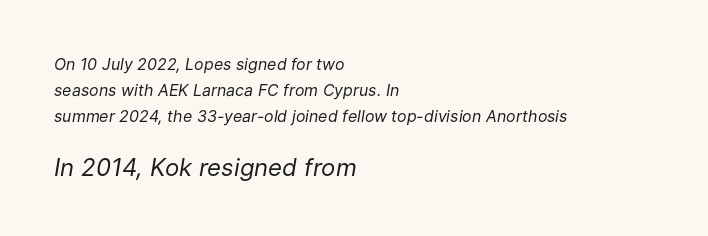
Q: Is the text bold? A: No.
Q: Is the text italic (slanted)? A: Yes, it leans right by about 9 degrees.
Q: Is the text underlined? A: No.
Q: How is the paragraph aligned? A: Left-aligned.
Q: Is the spacing between letters normal or unusually wide? A: Normal.
Q: Is the spacing between lines tight, normal or loose? A: Normal.
Q: Which block of text is set in a larger size, the first (top) or the second (bottom)? A: The second (bottom) one.
